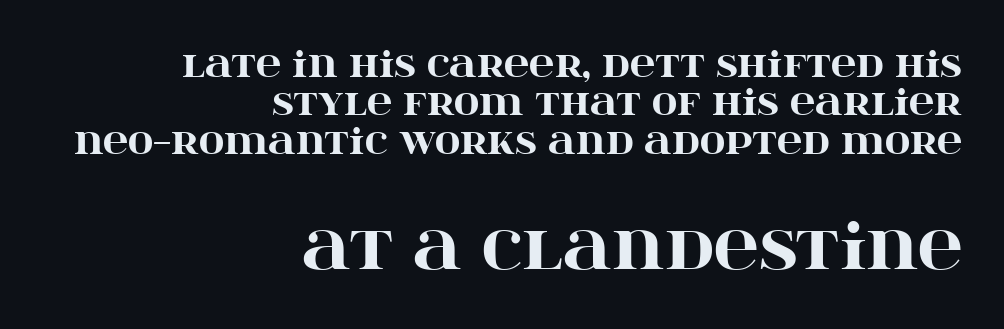
The vertical gap from one line to the next is small. Honestly, the letter spacing is just normal — you wouldn't notice it. Descenders are the only things crossing below the line. The glyphs in this specimen are seriffed. Note the varied advance widths — an 'i' is clearly narrower than an 'm'. Notice how the passage keeps a crisp vertical edge on the right only.
